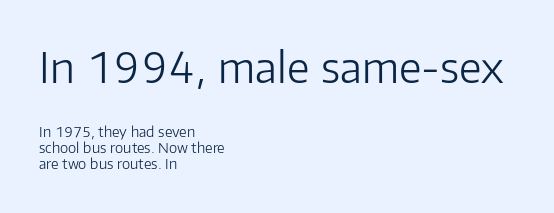
Q: Is the text bold? A: No.
Q: Is the text italic (slanted)? A: No, it is upright.
Q: Is the typeface a serif or a sans-serif typeface? A: Sans-serif.
Q: Is the text underlined? A: No.
Q: How is the paragraph aligned? A: Left-aligned.
Q: Is the spacing between letters normal or unusually wide? A: Normal.
Q: Which block of text is set in a larger size, the first (top) or the second (bottom)? A: The first (top) one.
Q: Width (condensed, normal, or wide)? A: Normal.
Q: Stroke contrast? A: Low.
Q: x-height? A: Medium.
Q: Monospaced? A: No.
